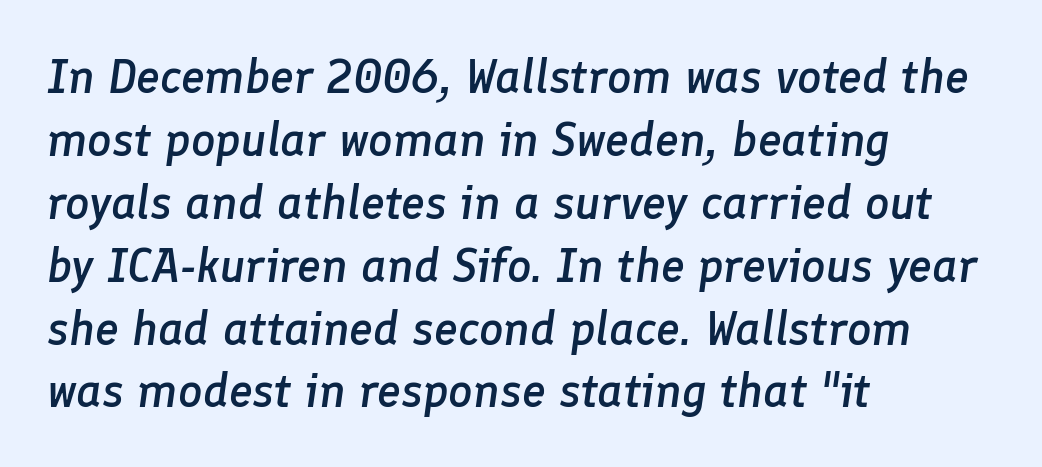
{"italic": "yes", "lean": "right", "slant_degrees": 8, "bold": "semi", "weight": "semibold", "width": "normal", "stroke_contrast": "low", "x_height": "medium", "monospaced": "no", "underline": "no", "align": "left", "line_spacing": "normal", "line_spacing_ratio": 1.31, "letter_spacing": "normal", "letter_spacing_em": 0.0, "glyph_px": 48}
